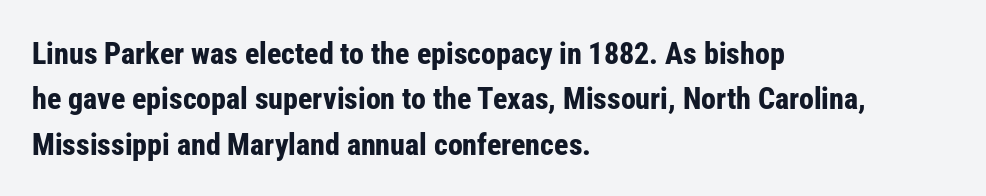
The glyphs have the mass of a bold cut. Quick note: underline off. Nobody touched the tracking dial on this one. Ascenders rise straight up at ninety degrees.
